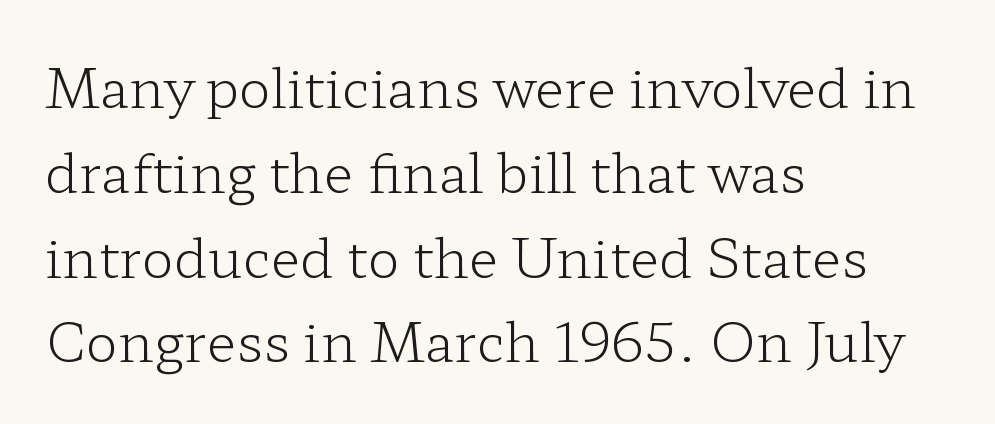
Character widths vary here, with narrow letters taking less room than wide ones. Check the space under the baseline: it is left empty. If you drew a ruler down the left edge, every line would touch it. The text was rendered using a seriffed face with decorative stroke endings.
